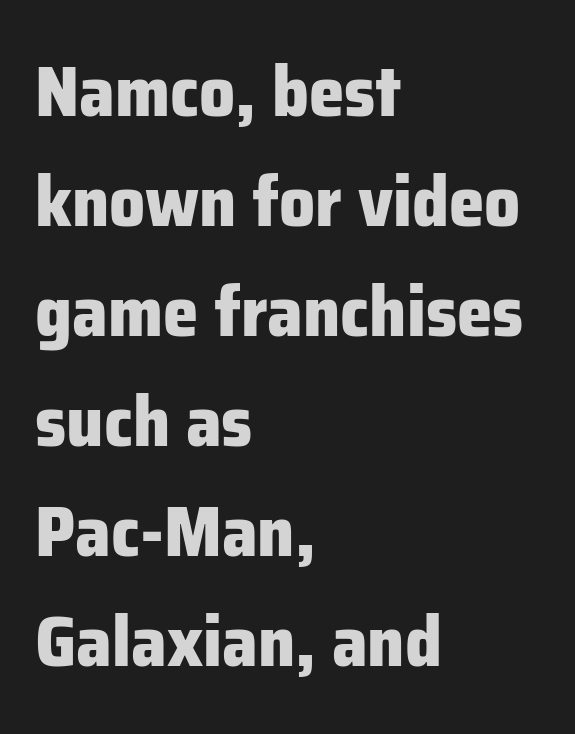
Q: Is the text bold? A: Yes.
Q: Is the text italic (slanted)? A: No, it is upright.
Q: Is the typeface a serif or a sans-serif typeface? A: Sans-serif.
Q: Is the text underlined? A: No.
Q: How is the paragraph aligned? A: Left-aligned.
Q: Is the spacing between letters normal or unusually wide? A: Normal.
Q: Is the spacing between lines tight, normal or loose? A: Normal.
Q: Width (condensed, normal, or wide)? A: Normal.
Q: Stroke contrast? A: Low.
Q: x-height? A: Medium.
Q: Monospaced? A: No.
